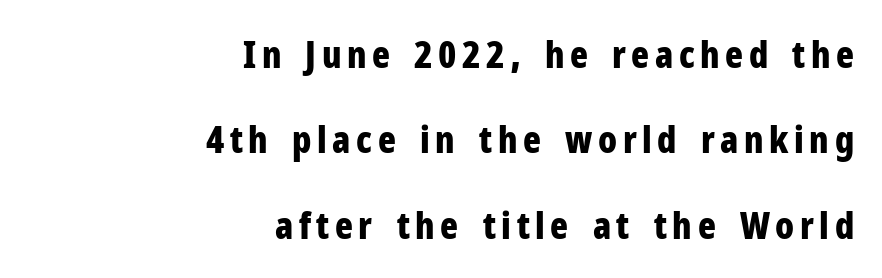
The image shows 37 px bold, condensed sans-serif type, upright; set right-aligned, loose line spacing (2.31x), not underlined; low stroke contrast and a medium x-height.
